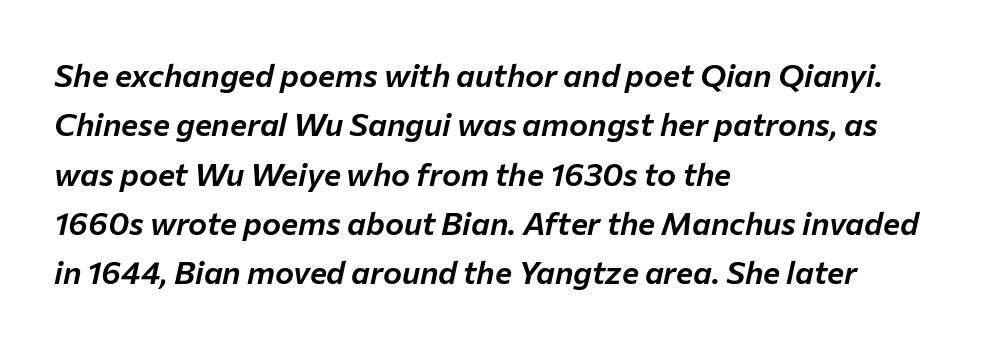
Designer's note — italics engaged. The ragged edge is on the right, which tells us the setting is flush left. This rendering features lettering with no underline. Default kerning and tracking; the words read as compact shapes. Spacing verdict: proportional, widths tailored to each character.
